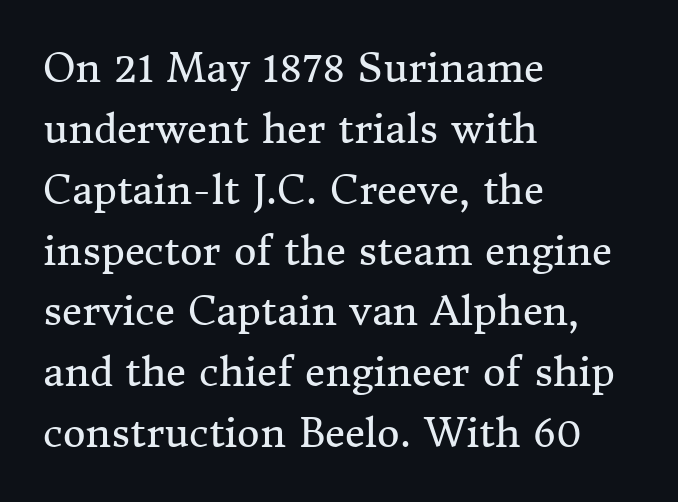
Ordinary non-slanted type is in use. These lines are set flush left with a ragged right edge. The passage shown is typed in a proportional face where columns would drift. In terms of letterform style, serifs are clearly present. Letters rest on an invisible, unmarked baseline.
